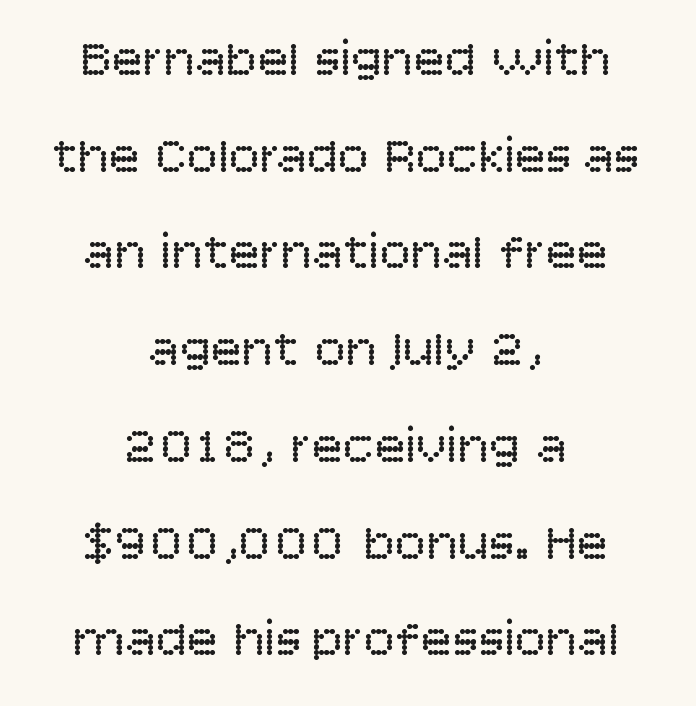
Q: Is the text bold? A: No.
Q: Is the text italic (slanted)? A: No, it is upright.
Q: Is the typeface a serif or a sans-serif typeface? A: Sans-serif.
Q: Is the text underlined? A: No.
Q: How is the paragraph aligned? A: Centered.
Q: Is the spacing between letters normal or unusually wide? A: Normal.
Q: Width (condensed, normal, or wide)? A: Normal.
Q: Stroke contrast? A: Low.
Q: x-height? A: Large.
Q: Monospaced? A: No.
